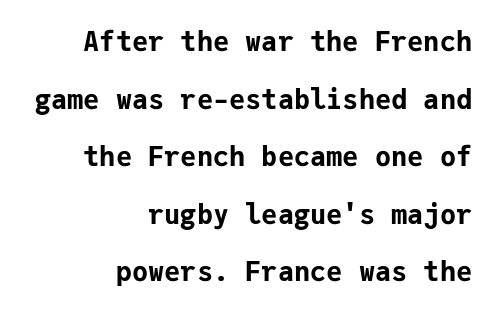
The image shows 27 px bold type, upright; set right-aligned, loose line spacing (2.13x), normal letter spacing, not underlined.
